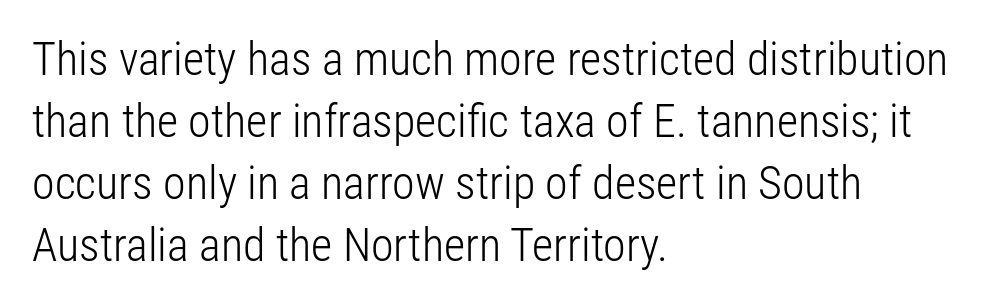
The image shows 46 px light, condensed sans-serif type, upright; set left-aligned, normal line spacing (1.35x), normal letter spacing, not underlined; low stroke contrast and a medium x-height.
